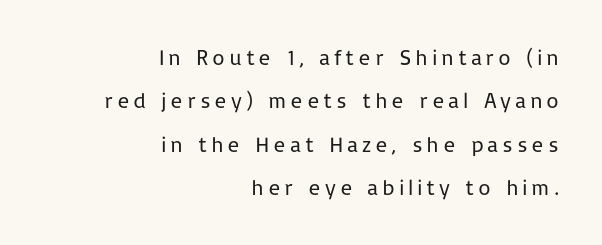
The image shows 22 px text type, upright; set right-aligned, loose line spacing (1.97x), not underlined.
